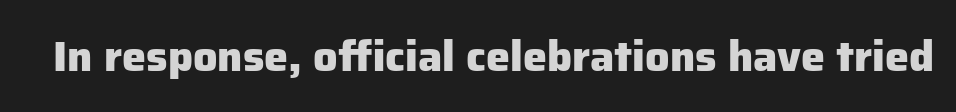
{"serif": "no", "italic": "no", "bold": "yes", "weight": "heavy", "width": "normal", "stroke_contrast": "low", "x_height": "medium", "monospaced": "no", "underline": "no", "letter_spacing": "normal", "letter_spacing_em": 0.0, "glyph_px": 43}
